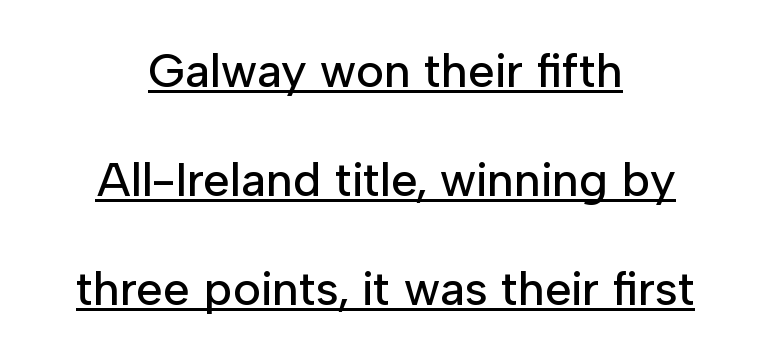
Quick note: interline space is abundant. Check the space under the baseline: a stroke is drawn there. Compared with typical body copy, the letter spacing here is the same. The rendering shows plain stroke endings on the letterforms — a sans-serif design. Upright lettering throughout.
